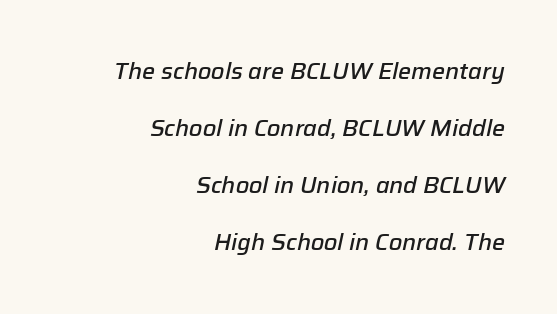
The image shows 23 px text type, italic (leaning right); set right-aligned, loose line spacing (2.48x), normal letter spacing, not underlined.
